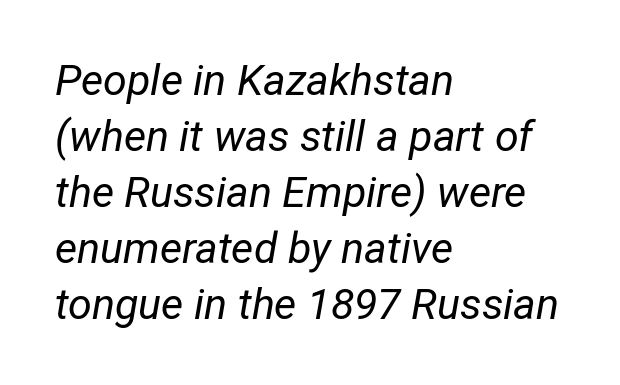
Q: Is the text bold? A: No.
Q: Is the text italic (slanted)? A: Yes, it leans right by about 12 degrees.
Q: Is the text underlined? A: No.
Q: How is the paragraph aligned? A: Left-aligned.
Q: Is the spacing between letters normal or unusually wide? A: Normal.
Q: Is the spacing between lines tight, normal or loose? A: Normal.
Q: Width (condensed, normal, or wide)? A: Condensed.
Q: Stroke contrast? A: Low.
Q: x-height? A: Medium.
Q: Monospaced? A: No.
